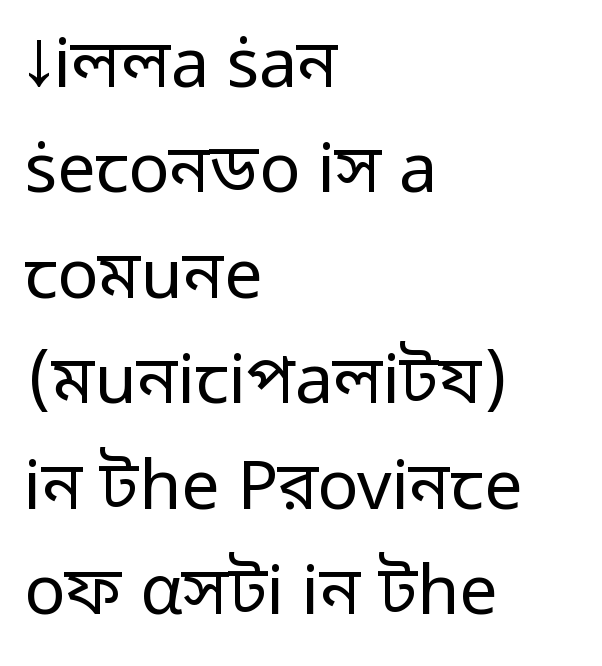
Does the lettering tilt? It doesn't — this is upright. Here the designer chose a conventional face with non-uniform glyph widths. This is not heavy type; no bold has been used. Examine the stroke ends and you'll find no serifs.
